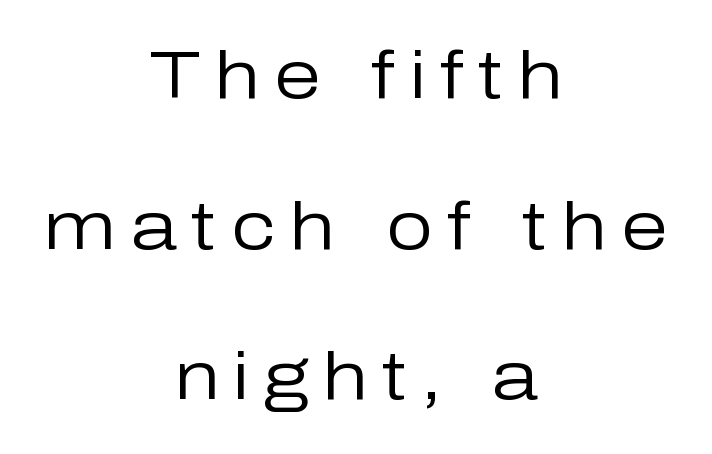
{"serif": "no", "italic": "no", "bold": "no", "weight": "regular", "width": "normal", "stroke_contrast": "low", "x_height": "medium", "monospaced": "no", "underline": "no", "align": "center", "line_spacing": "loose", "line_spacing_ratio": 2.25, "letter_spacing": "wide", "letter_spacing_em": 0.21, "glyph_px": 67}
